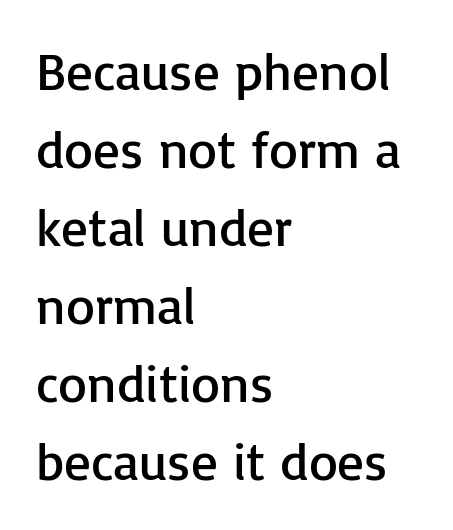
{"serif": "no", "italic": "no", "bold": "no", "weight": "regular", "width": "normal", "stroke_contrast": "low", "x_height": "medium", "monospaced": "no", "underline": "no", "align": "left", "line_spacing": "normal", "line_spacing_ratio": 1.47, "letter_spacing": "normal", "letter_spacing_em": 0.0, "glyph_px": 53}
